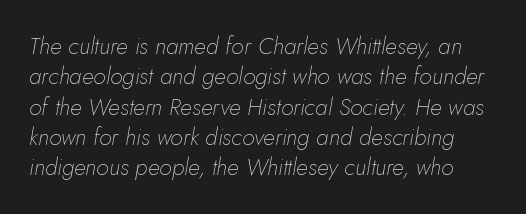
Q: Is the text bold? A: No.
Q: Is the text italic (slanted)? A: Yes, it leans right by about 5 degrees.
Q: Is the text underlined? A: No.
Q: Is the spacing between letters normal or unusually wide? A: Normal.
Q: Is the spacing between lines tight, normal or loose? A: Normal.
